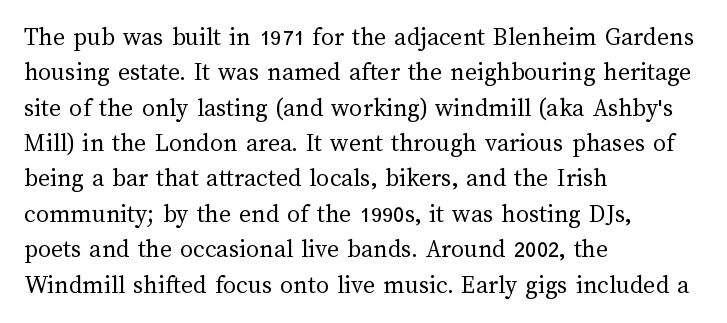
Q: Is the text bold? A: No.
Q: Is the text italic (slanted)? A: No, it is upright.
Q: Is the text underlined? A: No.
Q: How is the paragraph aligned? A: Left-aligned.
Q: Is the spacing between letters normal or unusually wide? A: Normal.
Q: Is the spacing between lines tight, normal or loose? A: Normal.
